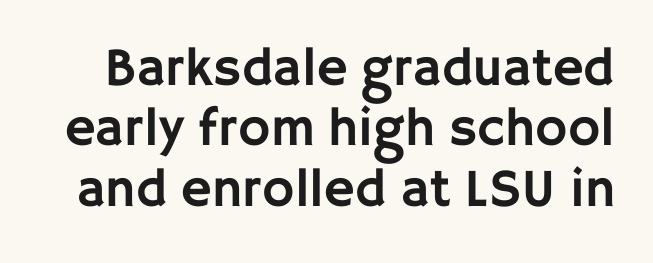
{"serif": "no", "italic": "no", "width": "normal", "stroke_contrast": "low", "x_height": "large", "monospaced": "no", "underline": "no", "line_spacing": "tight", "line_spacing_ratio": 1.12, "letter_spacing": "normal", "letter_spacing_em": 0.0, "glyph_px": 54}
